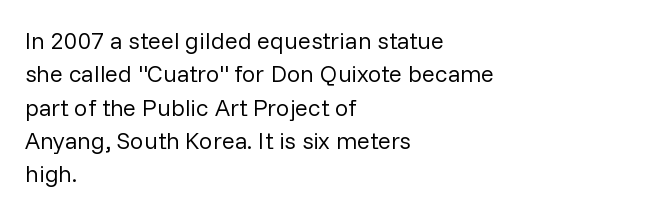
The letterforms sit at book weight or below. Posture: straight, roman, zero tilt. Tracking value appears to be zero — textbook default spacing. The passage shown stacks its lines at a standard gap. Is the block centered? No — it sits flush against the left margin. The foot of each line stays bare and open.
